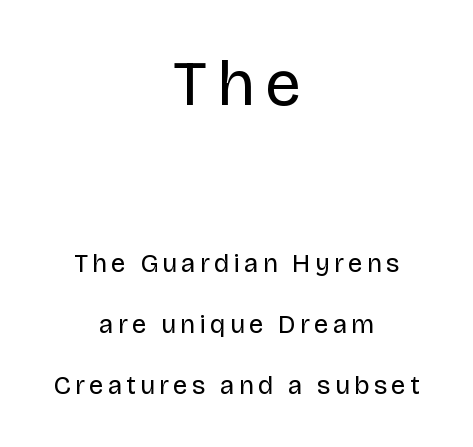
The image shows 64 px regular-weight sans-serif type, upright; set centered, loose line spacing (2.35x), not underlined; the first (top) block is 2.46x larger; low stroke contrast and a large x-height.
